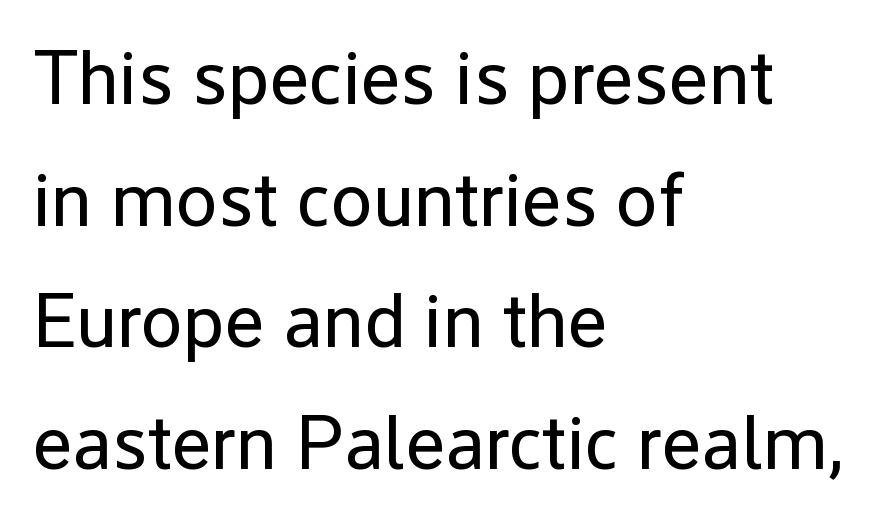
The image shows 76 px regular-weight sans-serif type, upright; set left-aligned, normal line spacing (1.6x), normal letter spacing, not underlined; low stroke contrast and a medium x-height.
